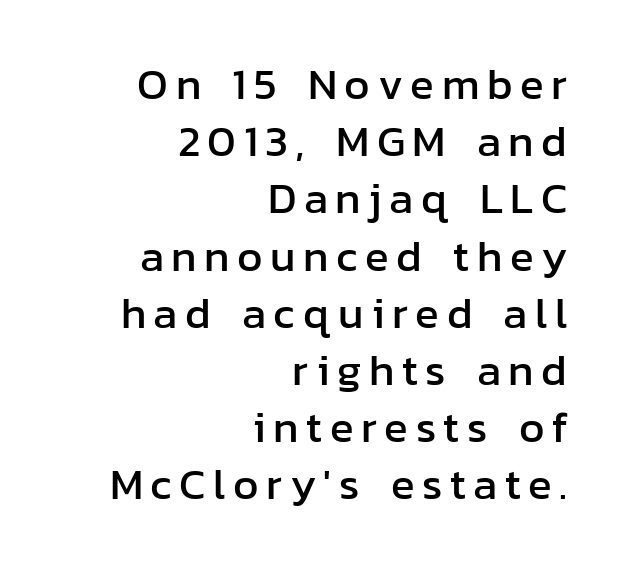
Q: Is the text italic (slanted)? A: No, it is upright.
Q: Is the typeface a serif or a sans-serif typeface? A: Sans-serif.
Q: Is the text underlined? A: No.
Q: How is the paragraph aligned? A: Right-aligned.
Q: Is the spacing between lines tight, normal or loose? A: Normal.
Q: Width (condensed, normal, or wide)? A: Normal.
Q: Stroke contrast? A: Low.
Q: x-height? A: Medium.
Q: Monospaced? A: No.
